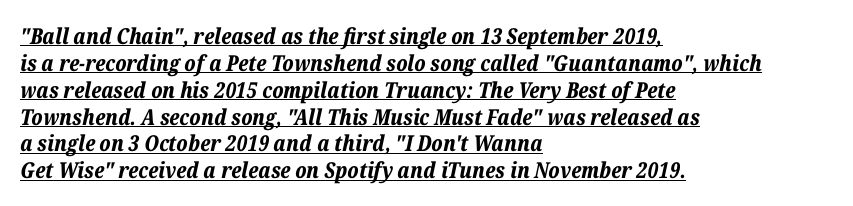
{"italic": "yes", "lean": "right", "slant_degrees": 12, "bold": "yes", "underline": "yes", "align": "left", "line_spacing_ratio": 1.22, "letter_spacing": "normal", "letter_spacing_em": 0.0, "glyph_px": 22}
